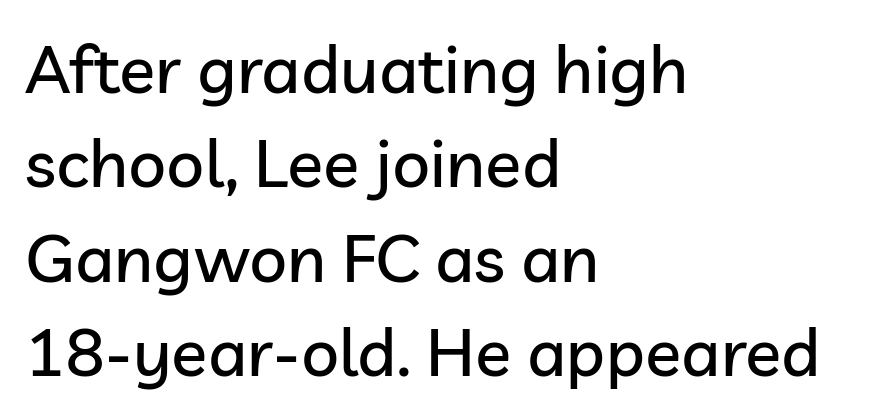
The line-height multiplier appears to be the usual default. Beneath every word, the page is bare. Italic: no, the glyphs are upright roman. You can tell from the bare stems that sans-serif type was used. Layout note: lines flush left.
